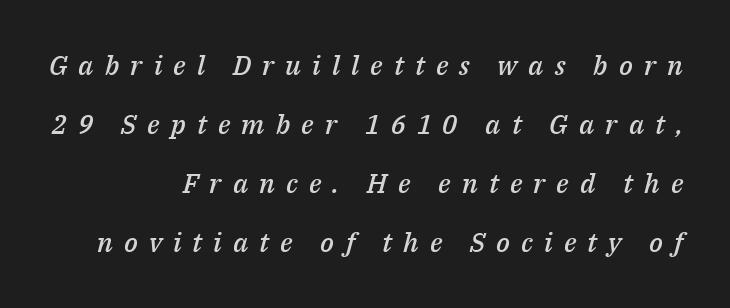
The image shows 27 px text type, italic (leaning right); set right-aligned, loose line spacing (2.19x), unusually wide letter spacing (+0.41 em), not underlined.
